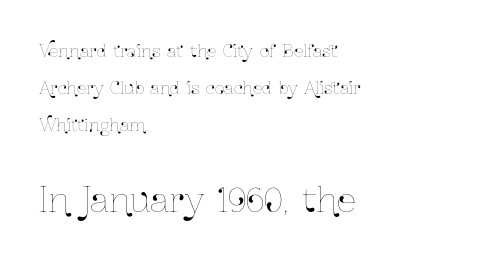
The image shows 34 px condensed type, upright; set left-aligned, loose line spacing (2.18x), normal letter spacing, not underlined; the second (bottom) block is 2.0x larger; low stroke contrast and a medium x-height.
